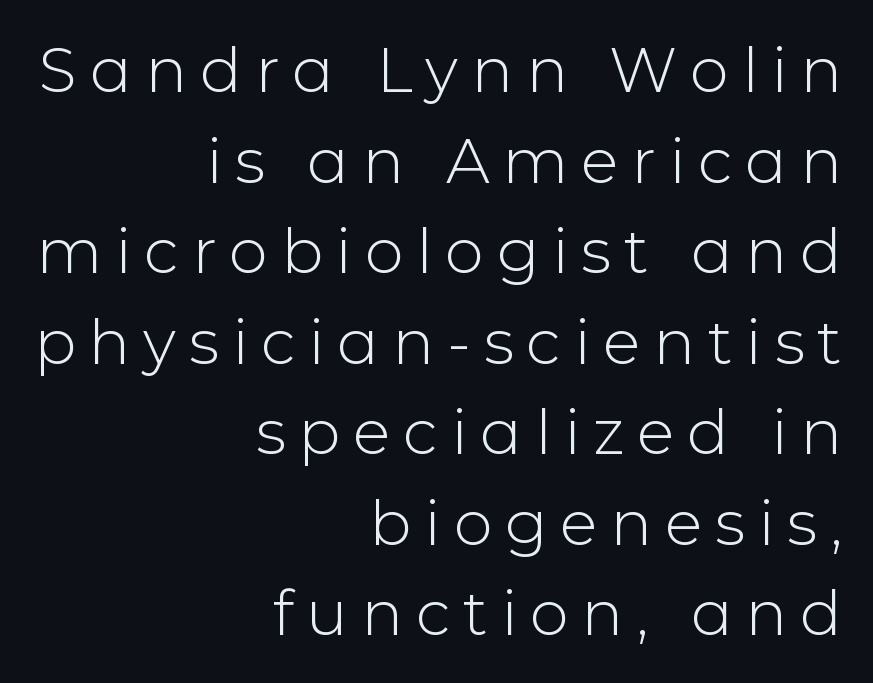
Anything drawn beneath the words? Only blank space. Serif or sans? Sans — the stroke terminals are bare. This rendering uses right alignment, leaving the left contour irregular. Weight: regular or lighter.
